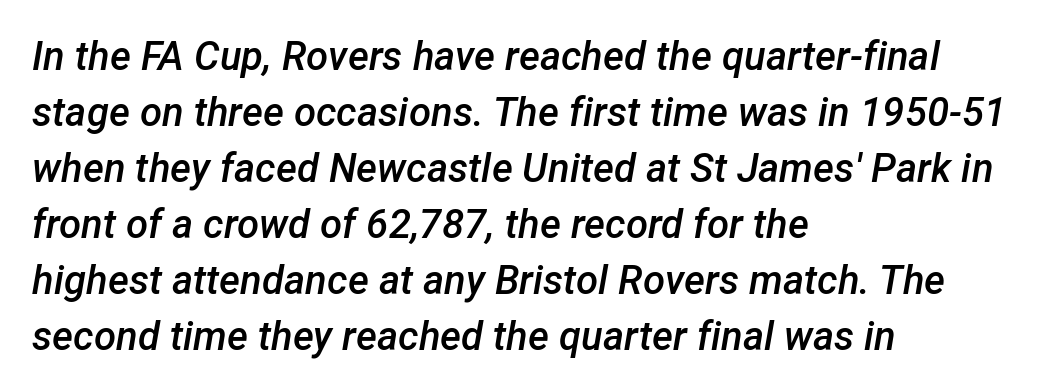
The image shows 40 px semibold type, italic (leaning right); set left-aligned, normal line spacing (1.4x), normal letter spacing, not underlined; low stroke contrast and a medium x-height.
